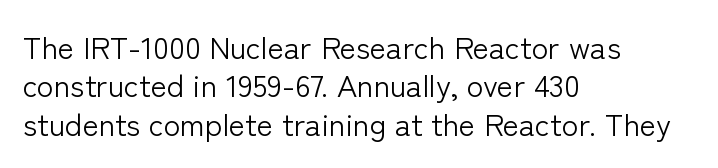
The image shows 31 px light sans-serif type, upright; set left-aligned, line spacing 1.24x, normal letter spacing, not underlined; low stroke contrast and a medium x-height.
